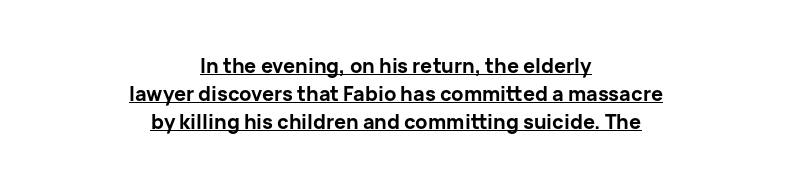
The specimen reads as upright at a glance. The tracking reads as untouched default to a designer's eye. You can see a thin bar hugging the bottom of the glyphs. The compositor balanced each line on the midline.
